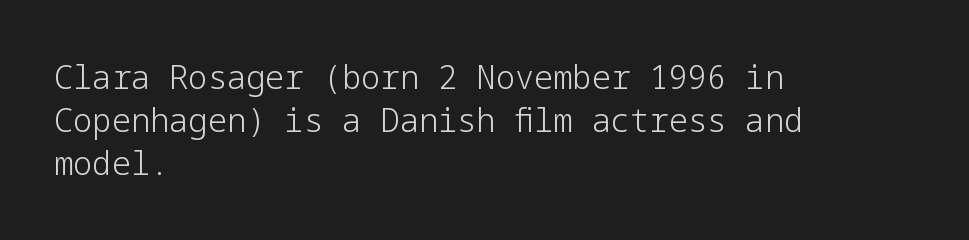
Check where the strokes stop: nothing finishes them off — pure sans. Caption: multi-line text, flush left, ragged right. Regarding leading, the lines here are spaced in the standard way. Each row of text sits above clean, open space. Characters follow at the spacing the type designer built in.
